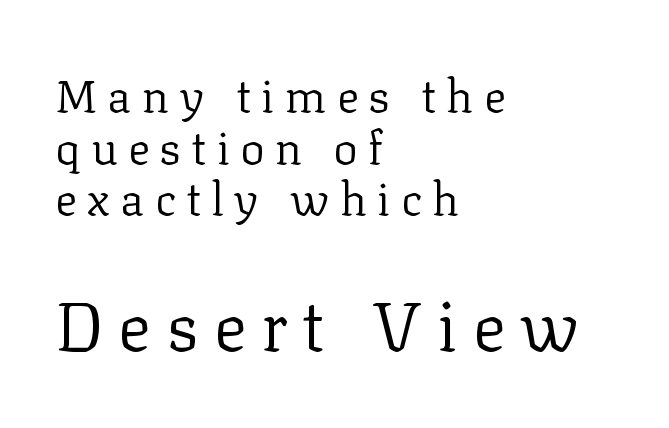
This layout puts the modest block above and the oversized block below. This rendering uses left alignment, leaving the right contour irregular. The strokes carry an ordinary text weight at most. Whoever set this chose condensed vertical rhythm over breathing room.
